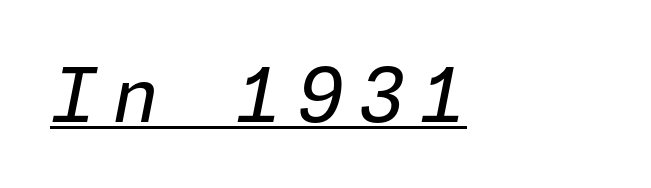
The axis of the letterforms is tilted away from vertical. The face used here appears with an underline applied. No heavy texture on the line: the type isn't bold.
